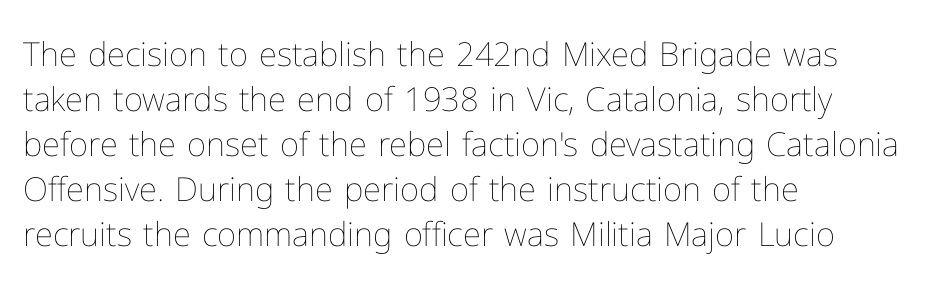
{"italic": "no", "bold": "no", "weight": "thin", "width": "normal", "stroke_contrast": "low", "x_height": "medium", "monospaced": "no", "underline": "no", "align": "left", "line_spacing": "normal", "line_spacing_ratio": 1.36, "letter_spacing": "normal", "letter_spacing_em": 0.0, "glyph_px": 33}
